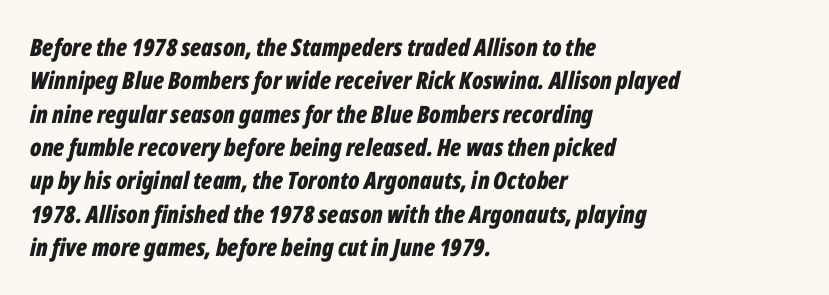
Clear beneath every line of the passage. Evenly set lines give the paragraph a standard silhouette. This sample is left-justified, so line endings fall wherever the words run out. Typesetter's note: full bold, strokes at maximum text heaviness. A typesetter would call this zero additional tracking.
